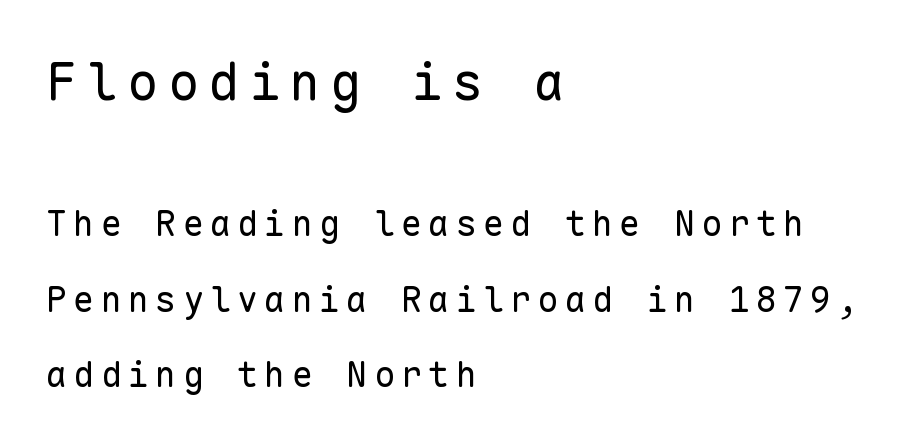
Style check: upright. This rendering uses left alignment, leaving the right contour irregular. Stems and bowls with no extra thickness — not bold. The letters march in equal steps, a hallmark of fixed-pitch type. These two chunks differ in scale, with the top chunk taking the larger measure.
